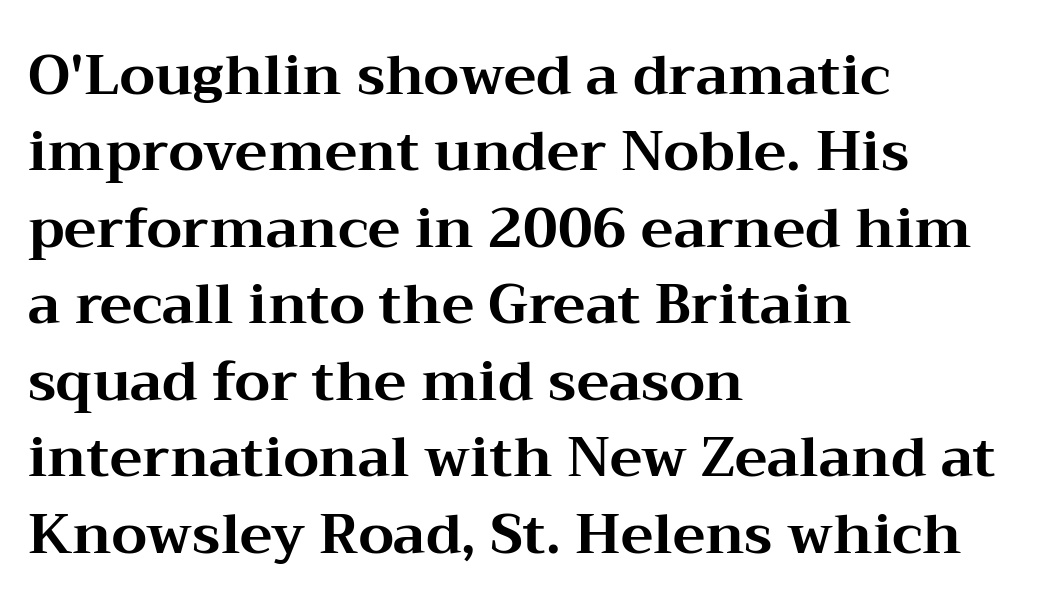
The image shows 55 px bold, wide serif type, upright; set left-aligned, normal line spacing (1.39x), normal letter spacing, not underlined; medium stroke contrast and a medium x-height.
